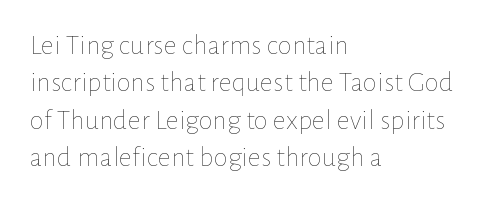
Tracking here is standard; glyphs follow each other at the usual distance. The face used here is proportionally spaced, like ordinary book or web type. Posture: straight, roman, zero tilt. Weight: regular or lighter. Casual observation: everything's shoved over to the left.
